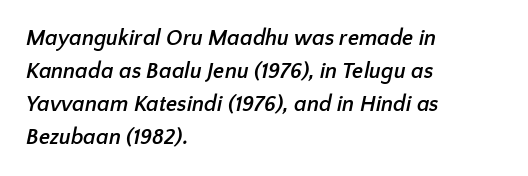
The words here are not underlined. The gaps between neighbouring characters are ordinary and unremarkable. The strokes are fattened all the way to bold. Summary of vertical rhythm: regular, with standard interline spacing. The paragraph has a hard left edge and a soft right edge.
